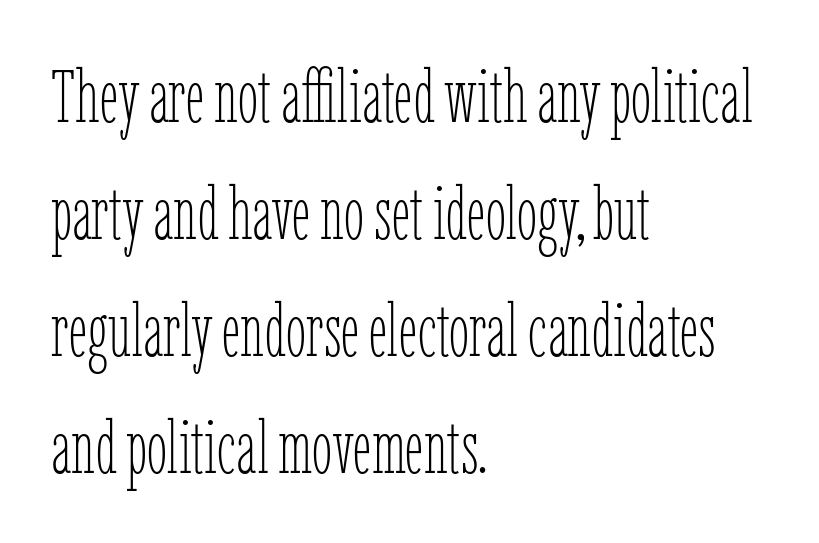
The image shows 74 px thin, condensed type, upright; set left-aligned, normal line spacing (1.58x), normal letter spacing, not underlined; low stroke contrast and a medium x-height.
